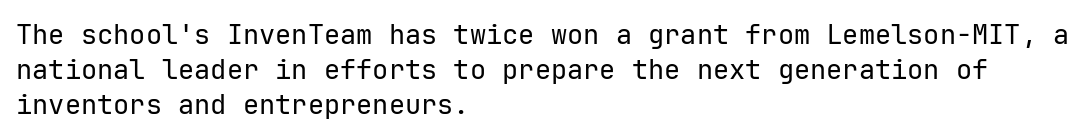
The image shows 27 px text type, upright; set left-aligned, normal line spacing (1.3x), normal letter spacing, not underlined.
